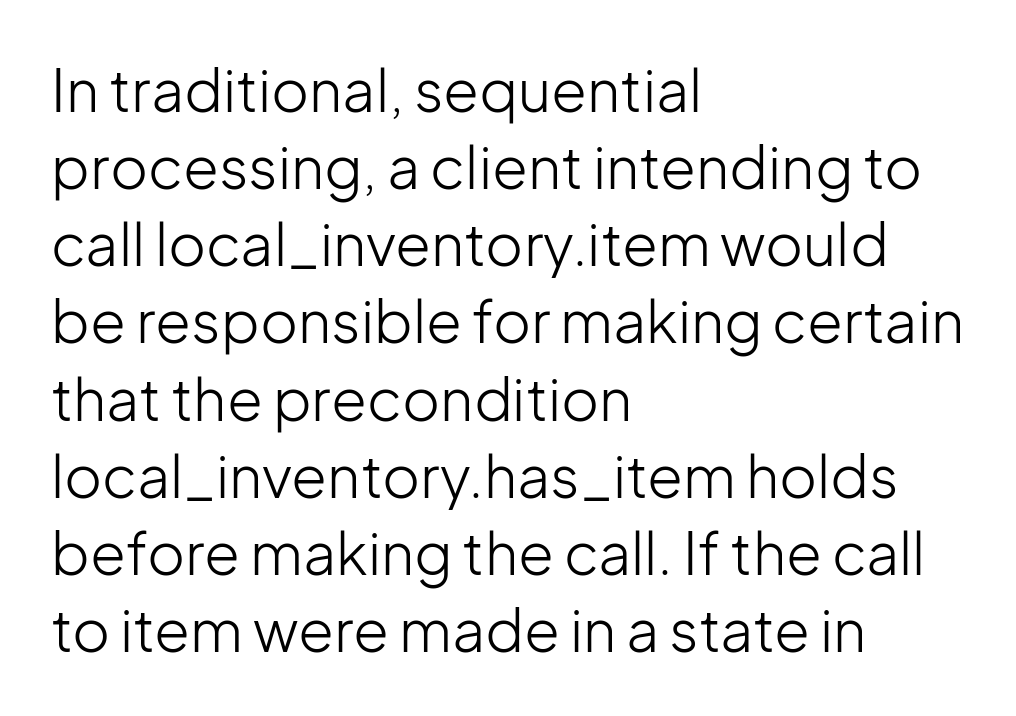
{"serif": "no", "italic": "no", "bold": "no", "weight": "light", "width": "normal", "stroke_contrast": "low", "x_height": "medium", "monospaced": "no", "underline": "no", "align": "left", "line_spacing": "normal", "line_spacing_ratio": 1.33, "letter_spacing": "normal", "letter_spacing_em": 0.0, "glyph_px": 58}
